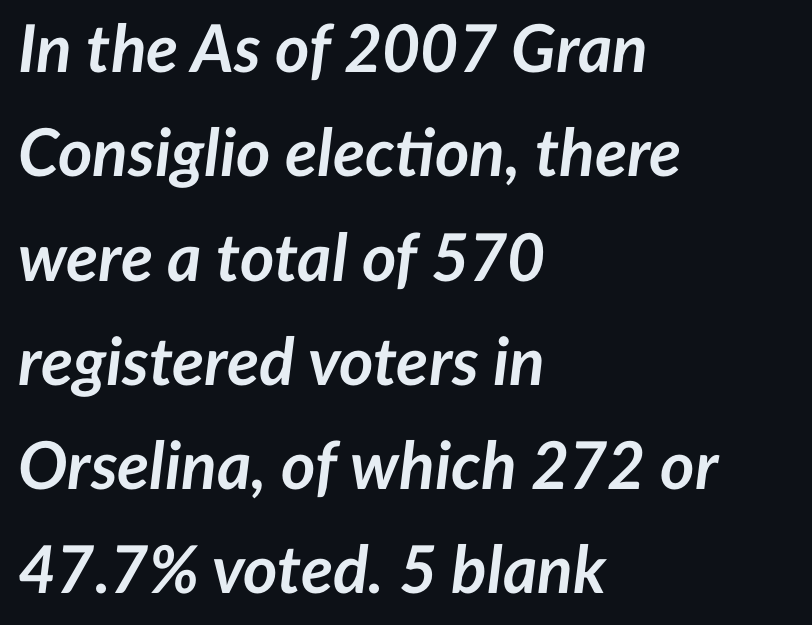
Nobody touched the tracking dial on this one. Words float on clear page, feet unadorned. Is there much room between lines? A standard amount, neither cramped nor airy. Notice how the passage keeps a crisp vertical edge on the left only. Looks like regular typesetting: each glyph gets only the width it needs.
